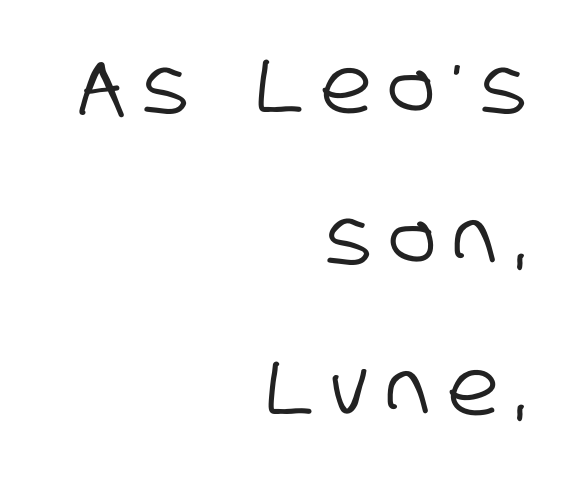
Reading down the block, your eye finds every line finishing at a fixed right position. A typesetter would call this leading open, well beyond the default. Display-style spreading of the glyphs; the letterfit is very open. A typesetter would call this proportional, since set widths differ per character.
